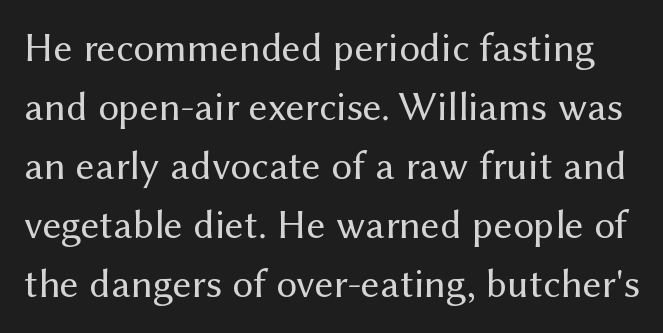
No extra ink here — the face is not bold. The strip under each line holds only bare page. The typeface chosen for these lines omits serifs. Rendered with straight, roman letterforms. Students, observe: this is what conventionally led text looks like.
